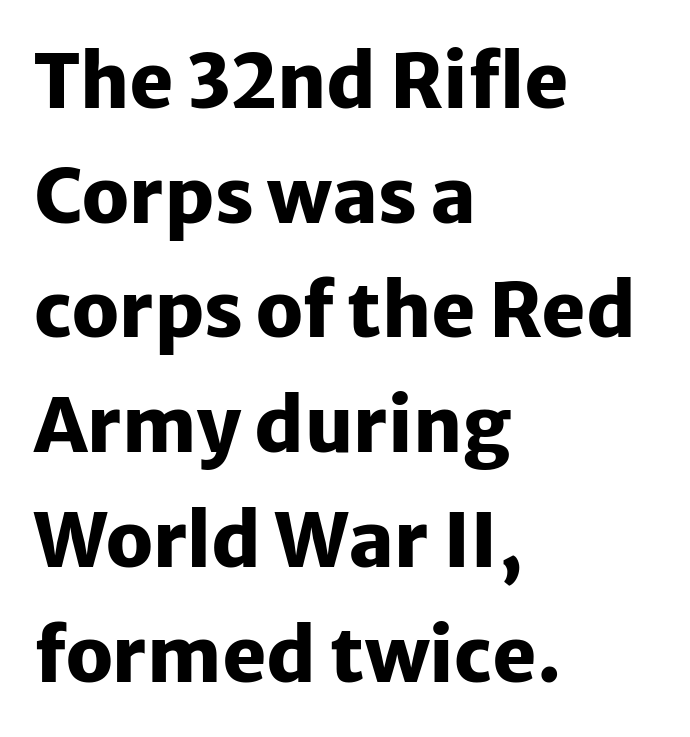
The image shows 75 px heavy sans-serif type, upright; set left-aligned, normal line spacing (1.53x), normal letter spacing, not underlined; low stroke contrast and a medium x-height.
